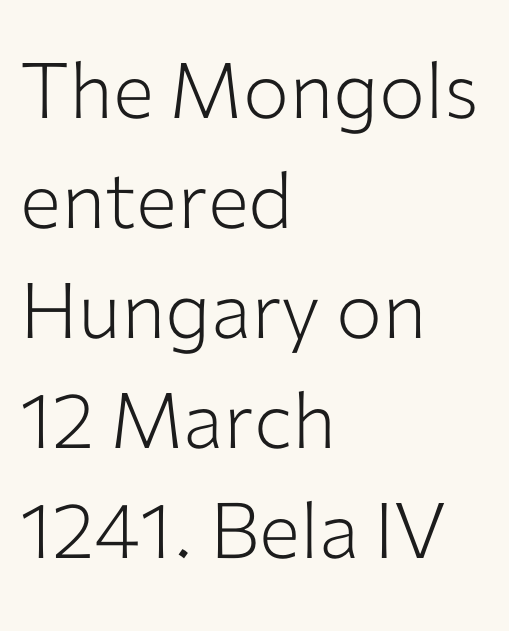
{"serif": "no", "italic": "no", "bold": "no", "weight": "light", "width": "normal", "stroke_contrast": "low", "x_height": "medium", "monospaced": "no", "underline": "no", "align": "left", "line_spacing": "normal", "line_spacing_ratio": 1.43, "letter_spacing": "normal", "letter_spacing_em": 0.0, "glyph_px": 77}
